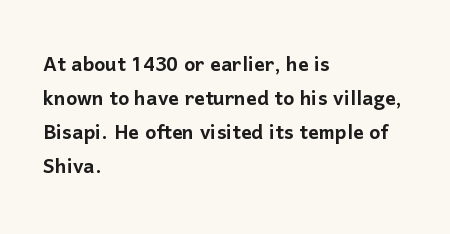
Q: Is the text italic (slanted)? A: No, it is upright.
Q: Is the text underlined? A: No.
Q: How is the paragraph aligned? A: Left-aligned.
Q: Is the spacing between letters normal or unusually wide? A: Normal.
Q: Is the spacing between lines tight, normal or loose? A: Normal.
